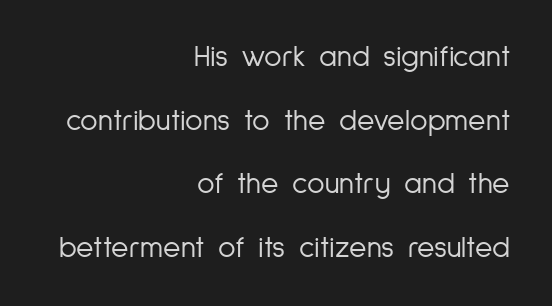
{"serif": "no", "italic": "no", "bold": "no", "weight": "light", "width": "condensed", "stroke_contrast": "low", "x_height": "medium", "monospaced": "no", "underline": "no", "align": "right", "line_spacing": "loose", "line_spacing_ratio": 2.12, "letter_spacing": "normal", "letter_spacing_em": 0.0, "glyph_px": 30}
